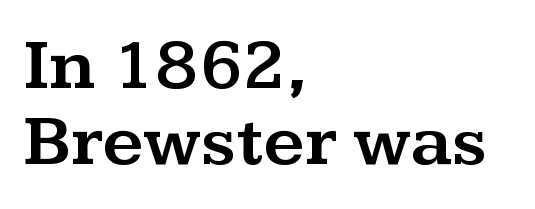
The image shows 73 px wide serif type, upright; set left-aligned, tight line spacing (1.04x), normal letter spacing, not underlined; medium stroke contrast and a medium x-height.
